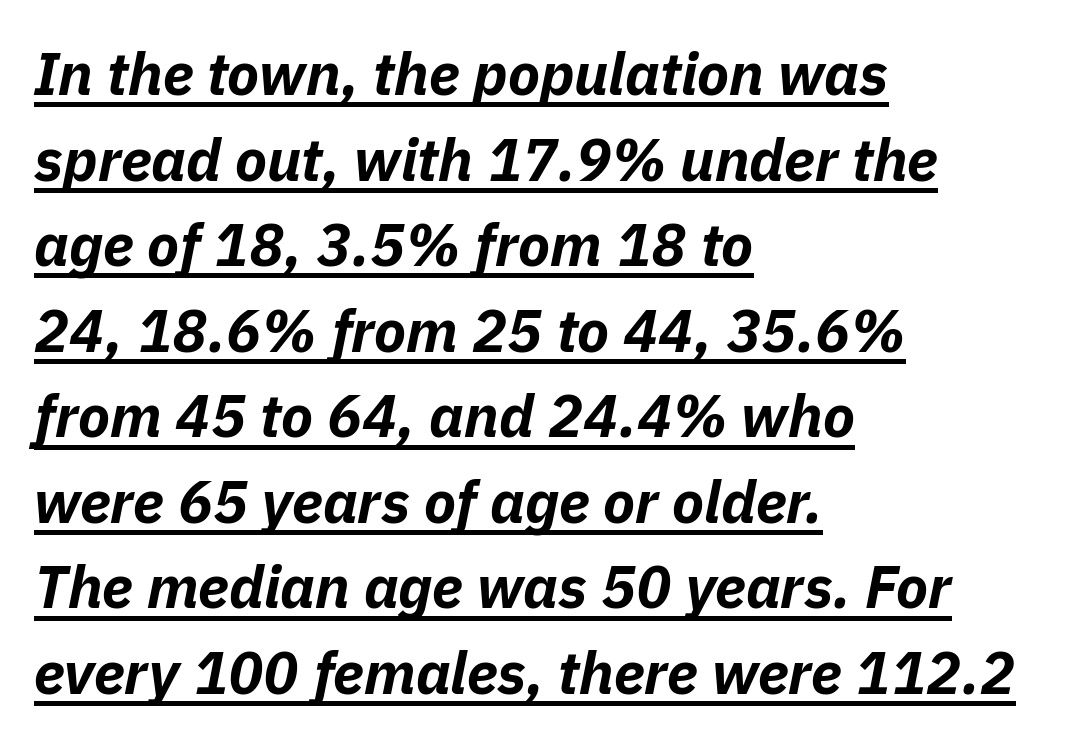
{"italic": "yes", "lean": "right", "slant_degrees": 11, "bold": "yes", "weight": "bold", "width": "normal", "stroke_contrast": "low", "x_height": "medium", "monospaced": "no", "underline": "yes", "align": "left", "line_spacing": "normal", "line_spacing_ratio": 1.45, "letter_spacing": "normal", "letter_spacing_em": 0.0, "glyph_px": 59}
